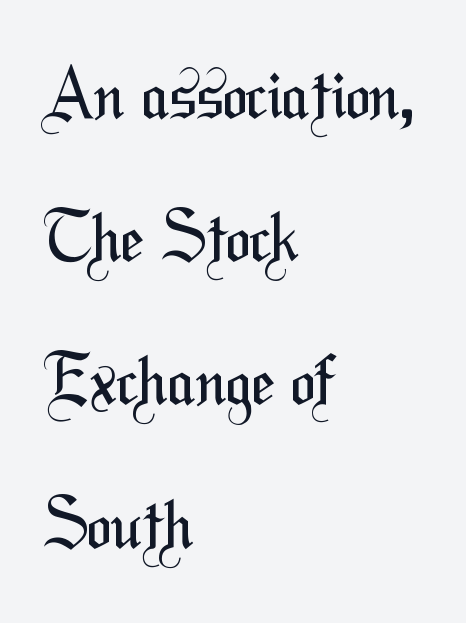
The image shows 66 px regular-weight, condensed sans-serif type; set left-aligned, loose line spacing (2.17x), normal letter spacing, not underlined; medium stroke contrast and a medium x-height.
